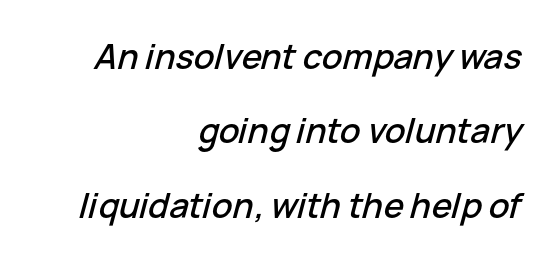
A bare baseline throughout the passage. The lines are quadded right. The passage shown stacks its lines with a broad gap. The rendering uses natural spacing where letterforms have individual widths.
